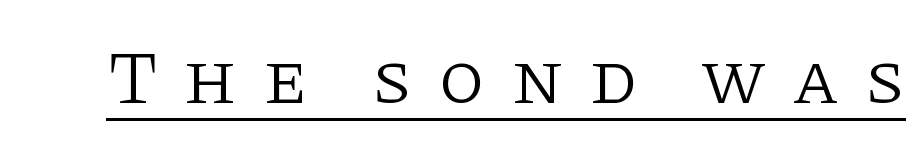
Q: Is the text bold? A: No.
Q: Is the text italic (slanted)? A: No, it is upright.
Q: Is the typeface a serif or a sans-serif typeface? A: Serif.
Q: Is the text underlined? A: Yes.
Q: Is the spacing between letters normal or unusually wide? A: Unusually wide.
Q: Width (condensed, normal, or wide)? A: Normal.
Q: Stroke contrast? A: Low.
Q: x-height? A: Large.
Q: Monospaced? A: No.
